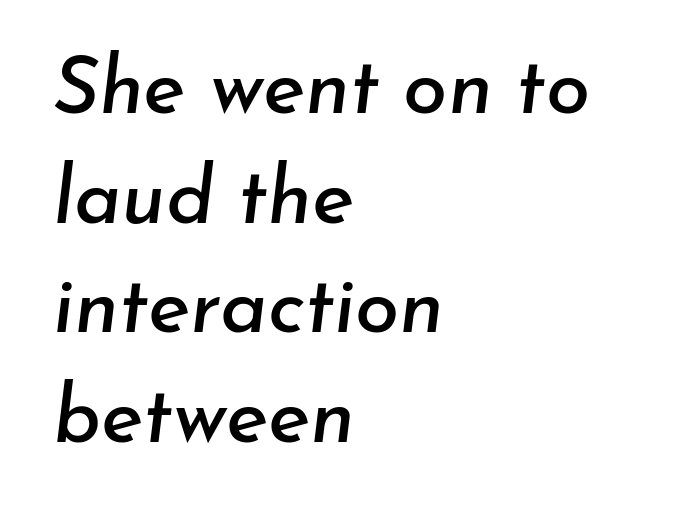
The letters are slanted; this is an italic face. Is there much room between lines? A standard amount, neither cramped nor airy. This sample has the flowing, uneven cadence of proportional lettering. Which margin do the lines hug? The left one — the right edge is uneven. No extra tracking has been applied to these lines.
